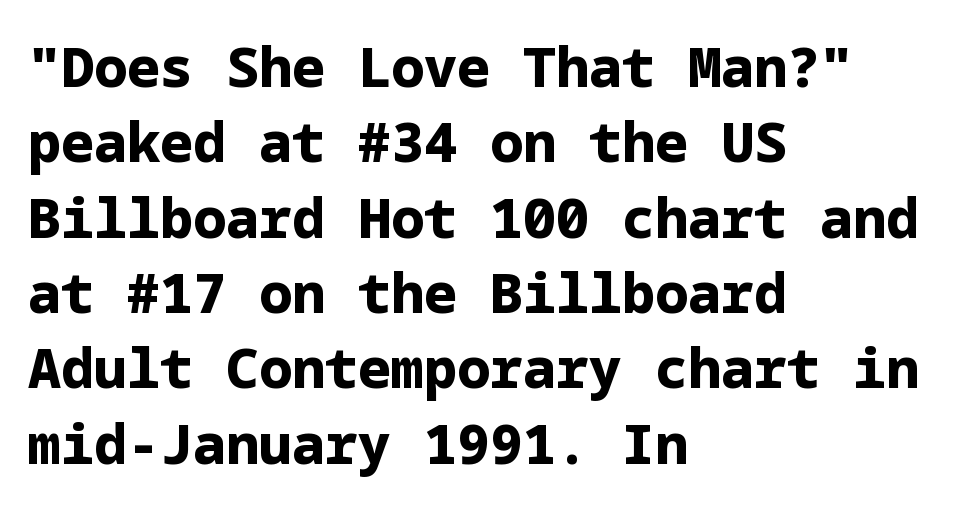
The image shows 55 px bold sans-serif type, upright; set left-aligned, normal line spacing (1.37x), normal letter spacing, not underlined; low stroke contrast and a medium x-height.
